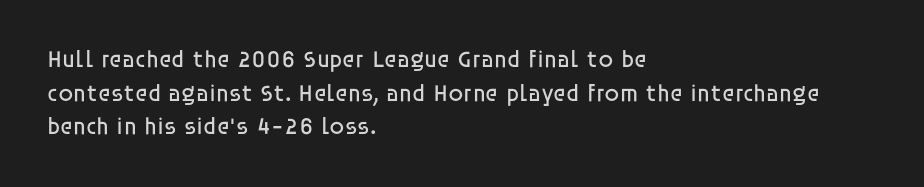
The image shows 24 px text type, upright; set left-aligned, normal line spacing (1.4x), normal letter spacing, not underlined.
